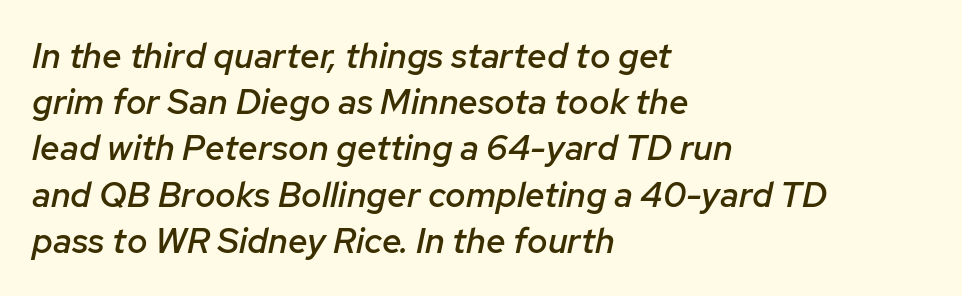
{"italic": "yes", "lean": "right", "slant_degrees": 12, "bold": "semi", "weight": "semibold", "width": "normal", "stroke_contrast": "low", "x_height": "medium", "monospaced": "no", "underline": "no", "align": "left", "line_spacing": "normal", "line_spacing_ratio": 1.32, "letter_spacing": "normal", "letter_spacing_em": 0.0, "glyph_px": 35}
